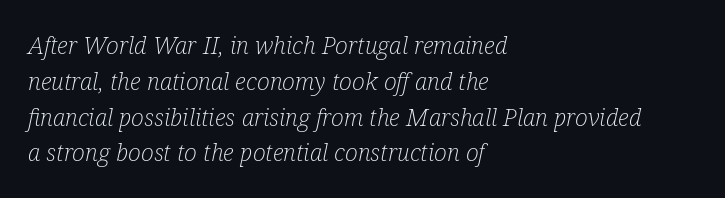
Ink coverage per letter is moderate at most. The rows are spaced the way most documents space them. Bare-footed words on every line. The letterforms sit shoulder to shoulder at normal distance. Line starts are locked; line ends wander. Posture: slanted.
